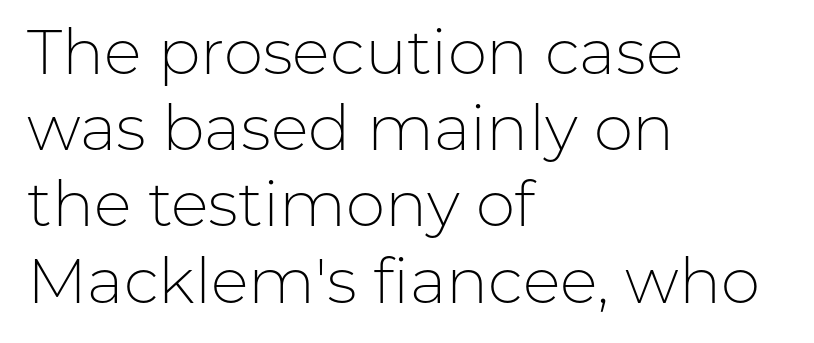
Q: Is the text bold? A: No.
Q: Is the text italic (slanted)? A: No, it is upright.
Q: Is the typeface a serif or a sans-serif typeface? A: Sans-serif.
Q: Is the text underlined? A: No.
Q: How is the paragraph aligned? A: Left-aligned.
Q: Is the spacing between letters normal or unusually wide? A: Normal.
Q: Width (condensed, normal, or wide)? A: Normal.
Q: Stroke contrast? A: Low.
Q: x-height? A: Medium.
Q: Monospaced? A: No.
